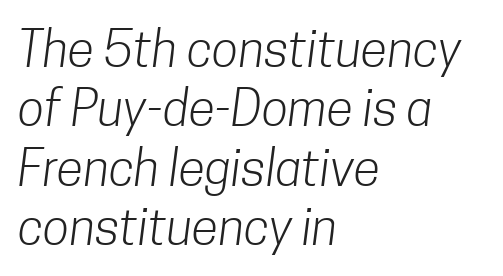
Weight: in the light-to-regular range. Do the characters align in a grid? No, the font is proportional. Decoration check: the copy has no underline. These lines are composed in type without serifs. Each word holds together tightly as a unit, with standard inter-letter gaps. Each line starts at the same left margin while the right side varies.
